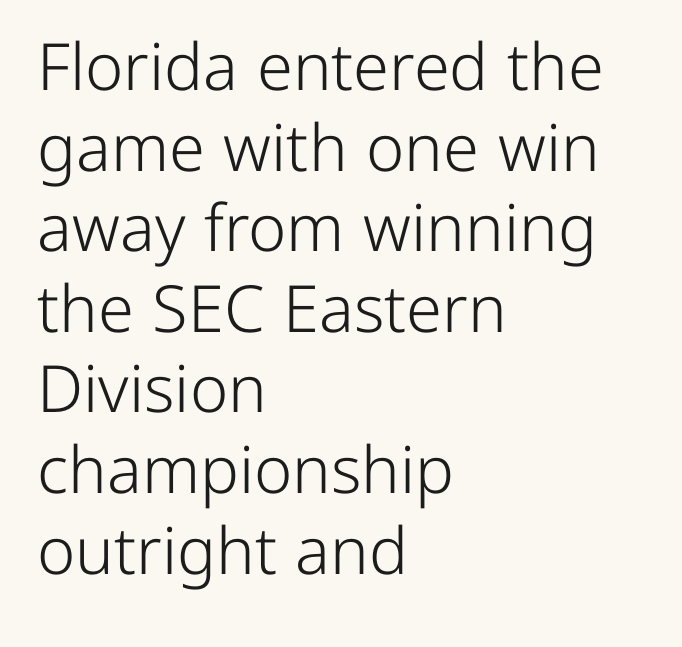
A bare baseline throughout the passage. The typesetting does not lean heavy: it is not bold. The rendering keeps characters at their native spacing. You can tell from the bare stems that sans-serif type was used.
